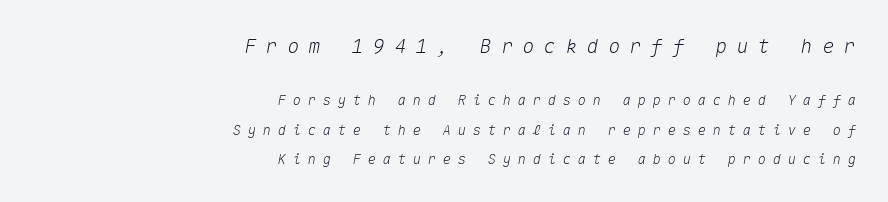
Tall strokes in this sample are angled rather than plumb. In terms of leading, this rendering errs on the spacious side. Decoration check: the copy has no underline. The paragraph shown leans on its right margin.
